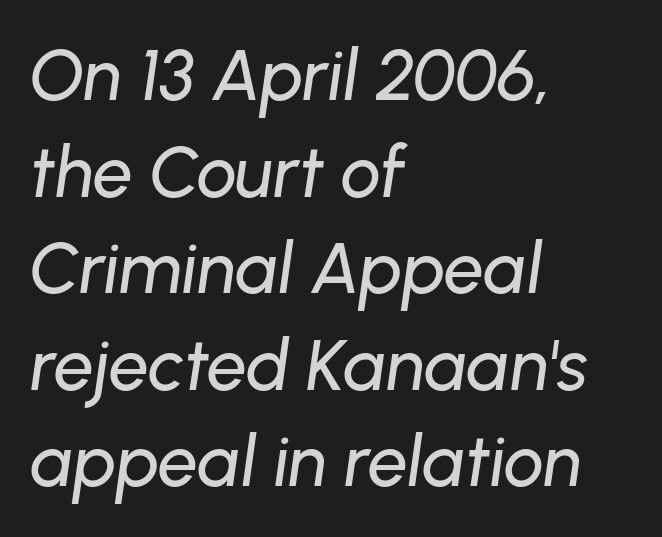
The image shows 71 px text type, italic (leaning right); set left-aligned, normal line spacing (1.36x), normal letter spacing, not underlined; low stroke contrast and a medium x-height.
